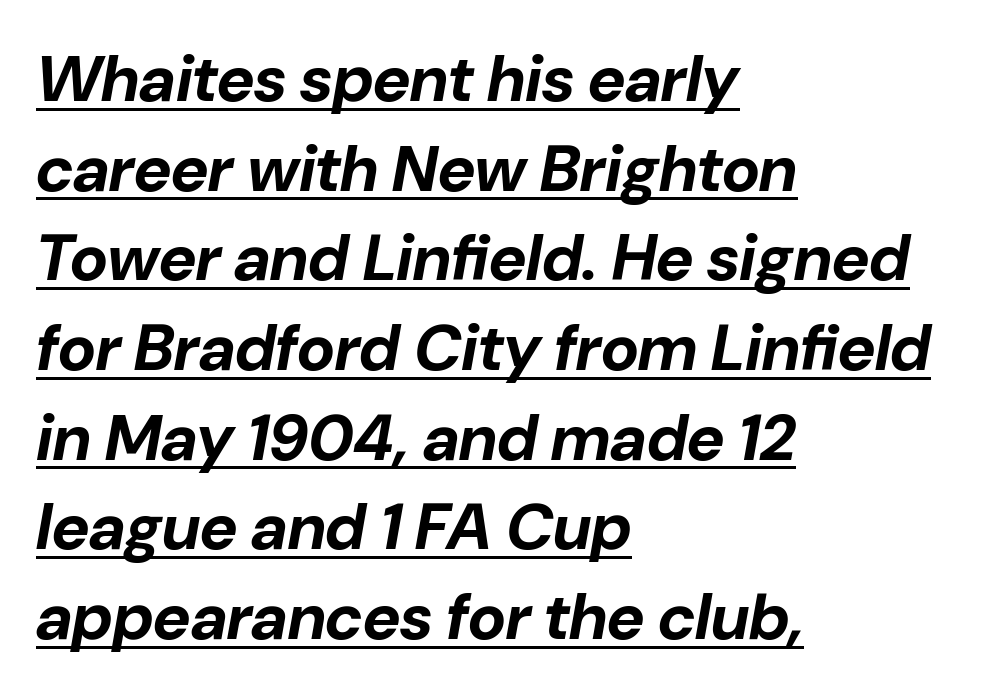
The image shows 65 px bold type, italic (leaning right); set left-aligned, normal line spacing (1.38x), normal letter spacing, underlined; low stroke contrast and a medium x-height.
